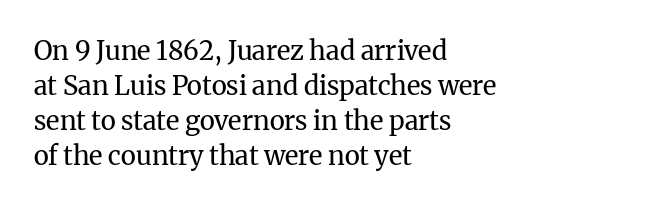
Q: Is the text bold? A: No.
Q: Is the text italic (slanted)? A: No, it is upright.
Q: Is the text underlined? A: No.
Q: How is the paragraph aligned? A: Left-aligned.
Q: Is the spacing between letters normal or unusually wide? A: Normal.
Q: Is the spacing between lines tight, normal or loose? A: Normal.
